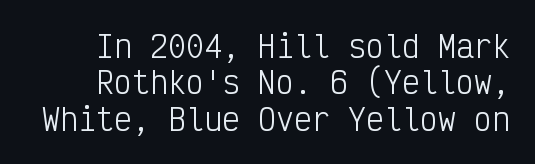
Grotesque or geometric, the face here clearly has no serifs. Words appear dense and cohesive because spacing is normal. The weight would be labelled regular, book, light, or lighter still. A typesetter would call this monospace, since all characters share one set width. Rule under the text: the space is simply empty.
